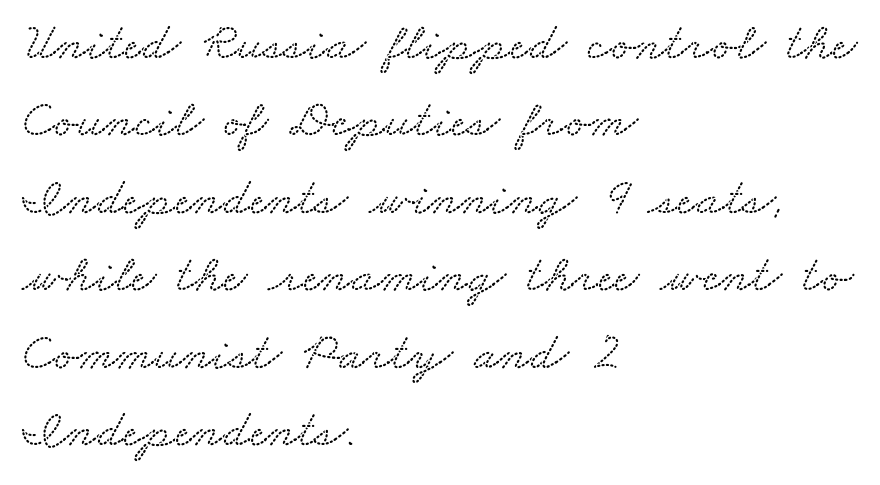
Q: Is the typeface a serif or a sans-serif typeface? A: Serif.
Q: Is the text underlined? A: No.
Q: How is the paragraph aligned? A: Left-aligned.
Q: Is the spacing between letters normal or unusually wide? A: Normal.
Q: Is the spacing between lines tight, normal or loose? A: Normal.
Q: Width (condensed, normal, or wide)? A: Wide.
Q: Stroke contrast? A: Medium.
Q: x-height? A: Small.
Q: Monospaced? A: No.
